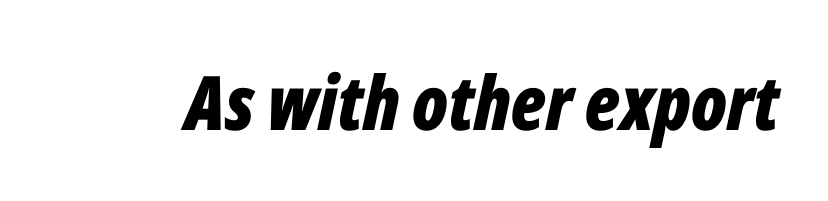
The image shows 75 px bold, condensed type, italic (leaning right); set normal letter spacing, not underlined; low stroke contrast and a medium x-height.
